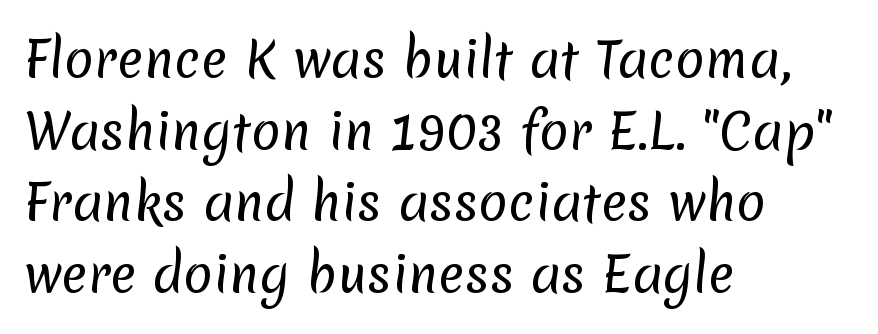
The face used here is a sans, in the tradition of grotesques and geometrics. Students, observe: this is what conventionally led text looks like. The face looks like a standard text weight, possibly lighter. Is the letter spacing exaggerated? No — it looks like the ordinary default. Here the designer chose a conventional face with non-uniform glyph widths. The strip under each line holds only bare page.
